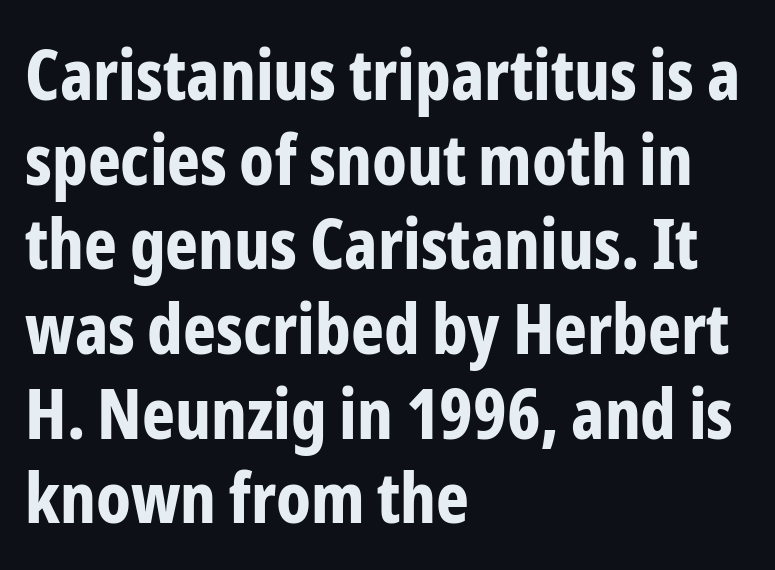
The letters stand straight up with perfectly vertical stems. Horizontally, the lines are justified to the leading edge only. The area under the type is left untouched. The type is set solid horizontally, with unmodified tracking. Emphasis by weight is at full strength: bold.
